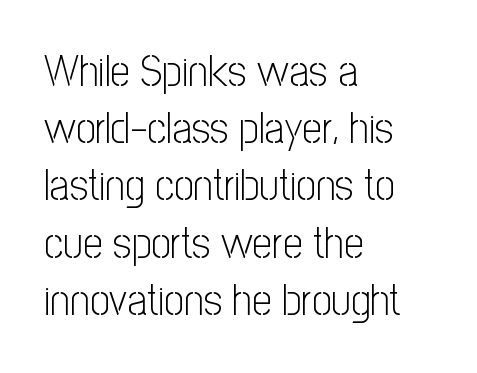
{"serif": "no", "italic": "no", "bold": "no", "weight": "light", "width": "condensed", "stroke_contrast": "low", "x_height": "medium", "monospaced": "no", "underline": "no", "align": "left", "line_spacing": "normal", "line_spacing_ratio": 1.3, "letter_spacing": "normal", "letter_spacing_em": 0.0, "glyph_px": 44}
